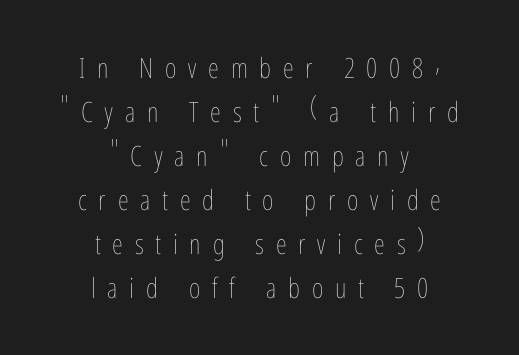
The image shows 28 px thin, condensed type, upright; set centered, normal line spacing (1.57x), unusually wide letter spacing (+0.42 em), not underlined; low stroke contrast and a medium x-height.
